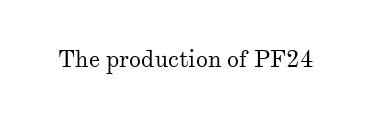
Only glyphs here, with clear space below each row. Notice how the stems are strictly vertical — no italics here. Between one letter and the next there's only the usual sliver of space. Is this a heavy cut? Hardly; it is regular or lighter.
